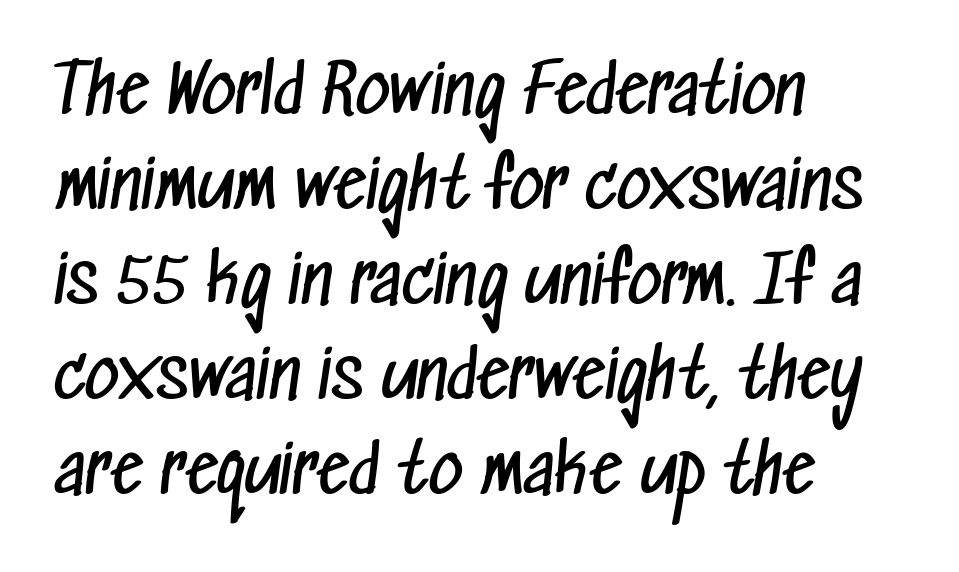
The rendering uses natural spacing where letterforms have individual widths. The space between consecutive lines is moderate. Horizontal alignment here is leftward, the default for most running prose. Plain, unruled lines of type.
